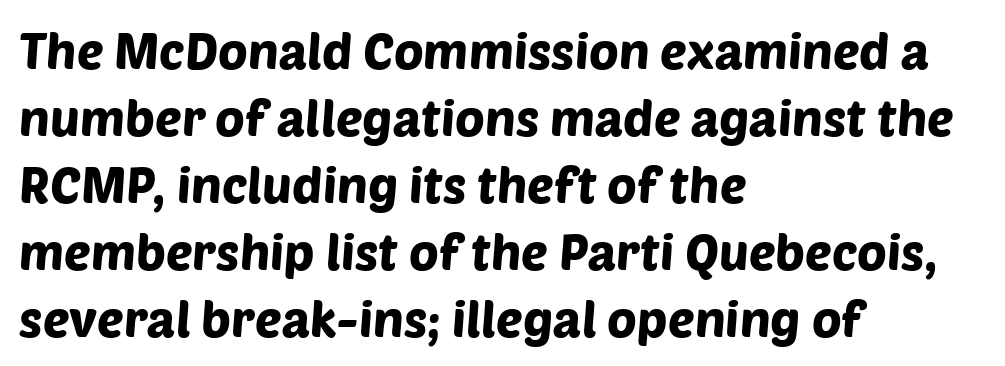
Q: Is the typeface a serif or a sans-serif typeface? A: Sans-serif.
Q: Is the text underlined? A: No.
Q: How is the paragraph aligned? A: Left-aligned.
Q: Is the spacing between letters normal or unusually wide? A: Normal.
Q: Is the spacing between lines tight, normal or loose? A: Normal.
Q: Width (condensed, normal, or wide)? A: Normal.
Q: Stroke contrast? A: Low.
Q: x-height? A: Large.
Q: Monospaced? A: No.
